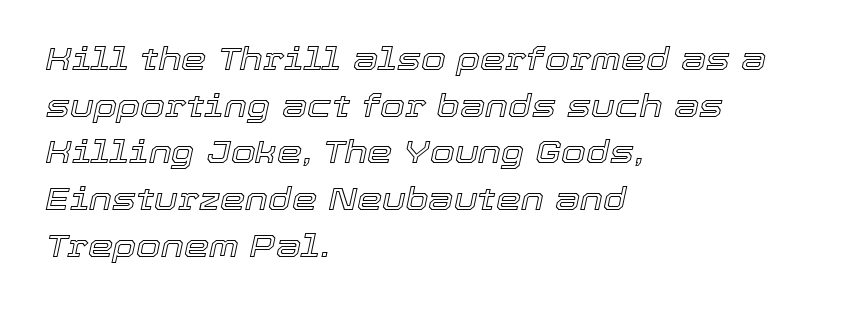
Spacing verdict: proportional, widths tailored to each character. Tall strokes in this sample are angled rather than plumb. The vertical gap from one line to the next is medium. Which margin do the lines hug? The left one — the right edge is uneven. The zone under the glyphs is completely vacant. This sample uses plain, unmodified letter spacing.
